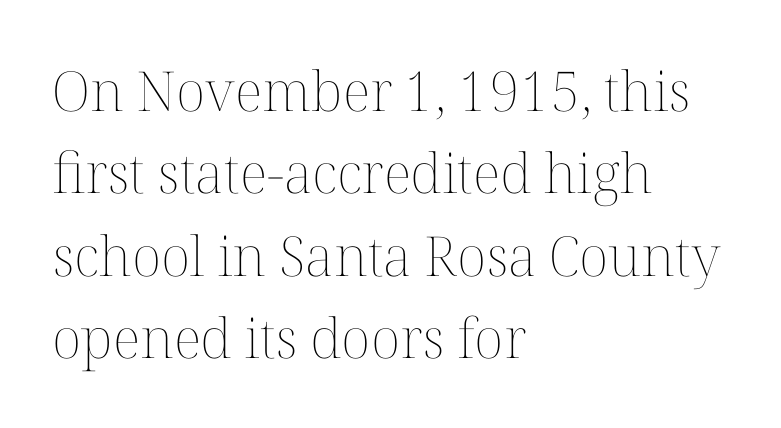
This reads as an unemphasized weight, regular at the heaviest. Compared with a centered layout, this one pins lines to the left instead. Bare-footed words on every line. How would I describe the line gaps? Plain and ordinary. The tracking reads as untouched default to a designer's eye.
